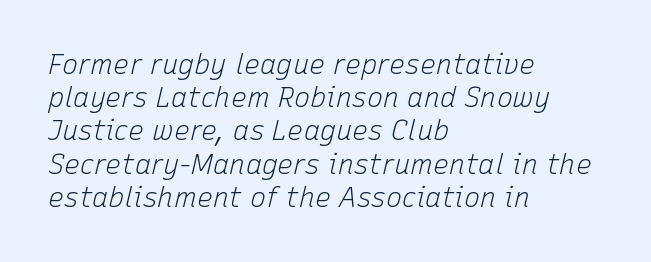
Letter spacing: default. The baseline area is clear. Does the copy run flush right? No — it runs flush left. Caption: face not bold, strokes unweighted. Slant detected: the letters are inclined.
